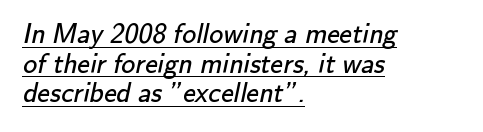
A baseline rule has been typeset under these characters. The horizontal fit of the characters is conventional and even. Is the stroke heavy? The answer is a plain regular-or-lighter. The typeface chosen for these lines omits serifs. These lines are rendered in a variable-pitch font.
